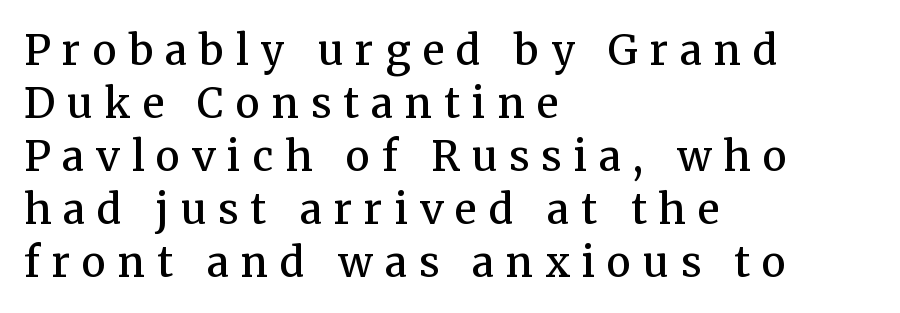
The image shows 41 px semibold serif type, upright; set left-aligned, normal line spacing (1.29x), unusually wide letter spacing (+0.29 em), not underlined; medium stroke contrast and a medium x-height.
